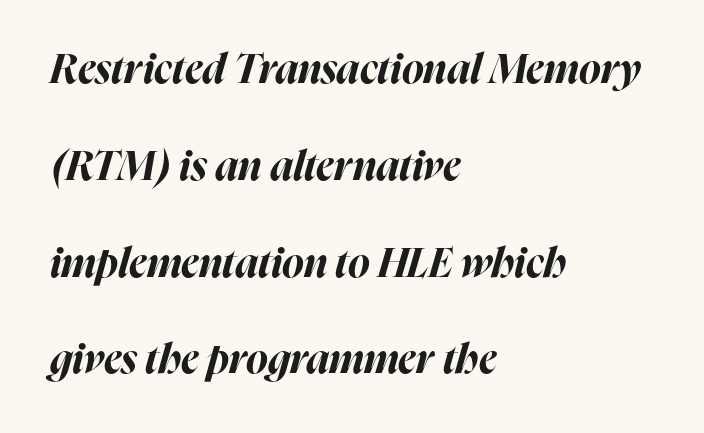
Q: Is the text bold? A: Yes.
Q: Is the text italic (slanted)? A: Yes, it leans right by about 16 degrees.
Q: Is the text underlined? A: No.
Q: How is the paragraph aligned? A: Left-aligned.
Q: Is the spacing between letters normal or unusually wide? A: Normal.
Q: Is the spacing between lines tight, normal or loose? A: Loose.
Q: Width (condensed, normal, or wide)? A: Normal.
Q: Stroke contrast? A: High.
Q: x-height? A: Medium.
Q: Monospaced? A: No.
